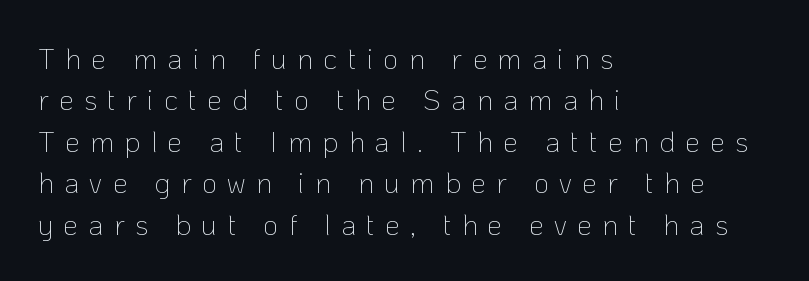
The zone under the glyphs is completely vacant. This is sans-serif lettering, the kind often seen on screens and signage. One glance says typical: line gaps are just what's usual. The letters advance in unequal steps, a hallmark of proportional type.
